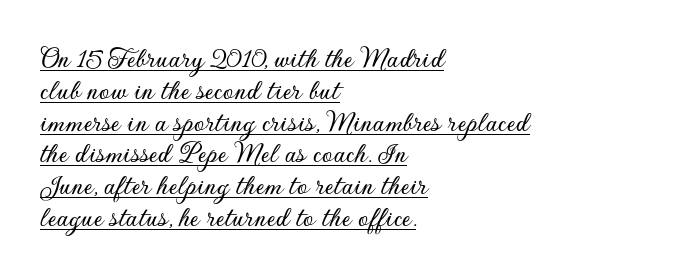
The image shows 30 px sans-serif type; set left-aligned, tight line spacing (1.06x), normal letter spacing, underlined; low stroke contrast and a small x-height.
